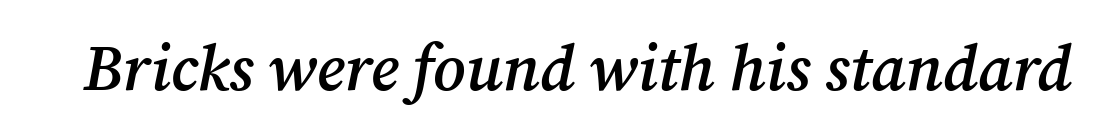
The image shows 64 px semibold serif type, italic (leaning right); set normal letter spacing, not underlined; medium stroke contrast and a medium x-height.
